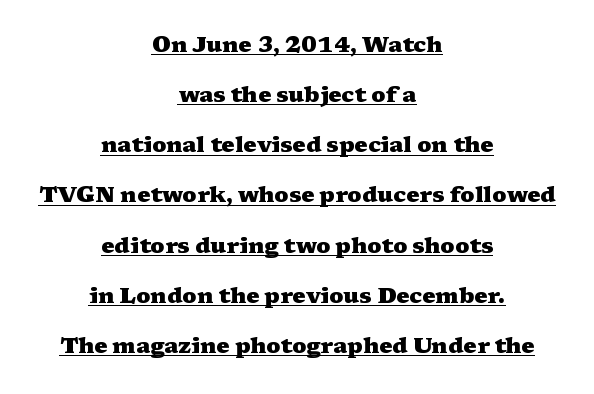
{"italic": "no", "bold": "yes", "underline": "yes", "align": "center", "line_spacing": "loose", "line_spacing_ratio": 2.28, "letter_spacing": "normal", "letter_spacing_em": 0.0, "glyph_px": 22}
